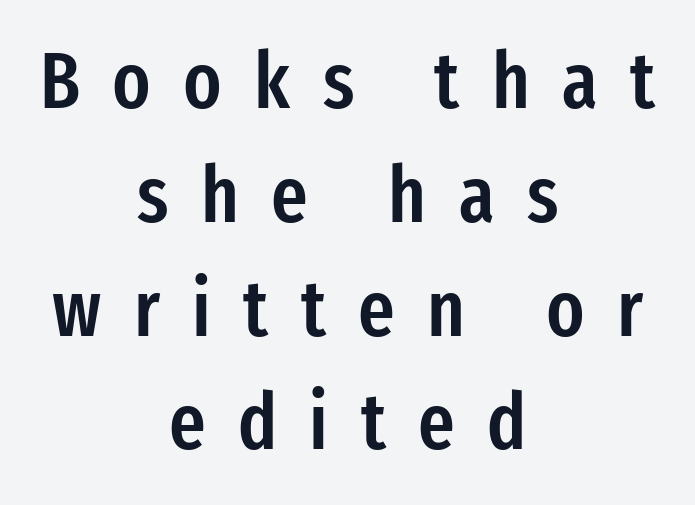
The lettering stays uniformly vertical, giving the passage a roman look. Observe the wide spacing: letters keep a clear distance from each other. In terms of leading, this rendering sits right in the middle. This sample has the flowing, uneven cadence of proportional lettering. Where is the straight margin? There isn't one; the lines are centered. How heavy is the stroke? Medium-heavy — a semibold, shy of bold.
